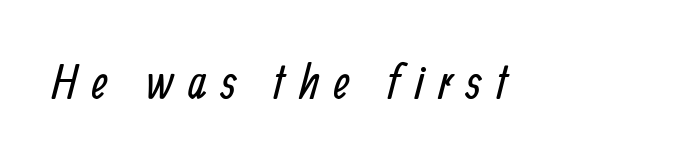
{"serif": "no", "bold": "no", "weight": "regular", "width": "condensed", "stroke_contrast": "low", "x_height": "medium", "monospaced": "no", "underline": "no", "letter_spacing": "wide", "letter_spacing_em": 0.29, "glyph_px": 49}
